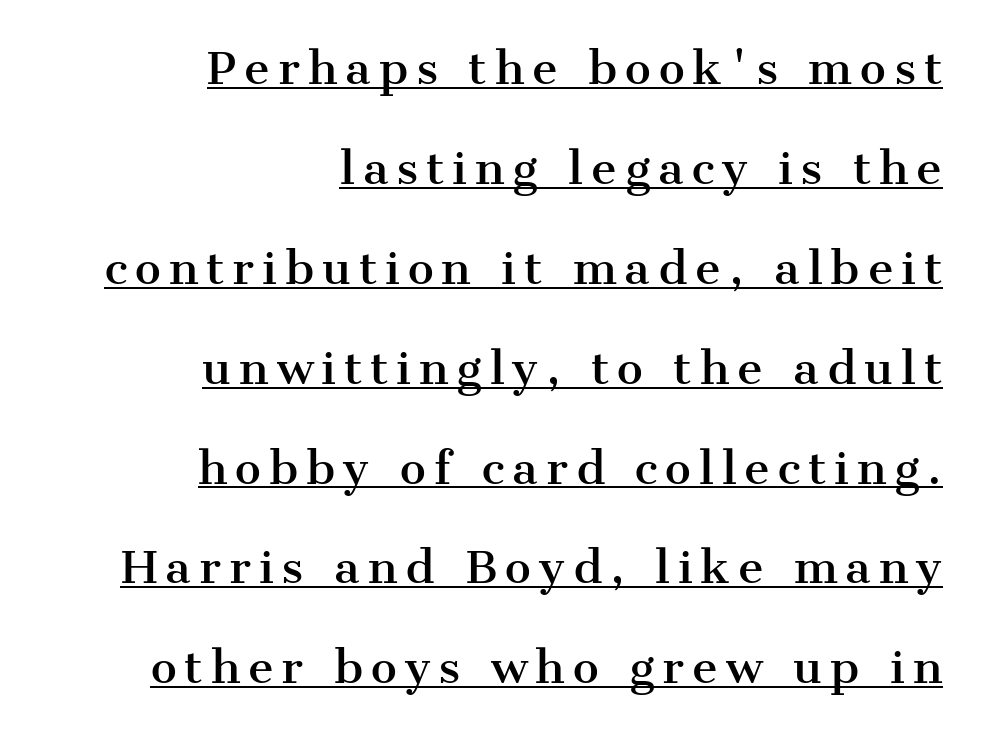
{"serif": "yes", "italic": "no", "width": "normal", "stroke_contrast": "medium", "x_height": "medium", "monospaced": "no", "underline": "yes", "align": "right", "line_spacing": "loose", "line_spacing_ratio": 2.27, "glyph_px": 44}
